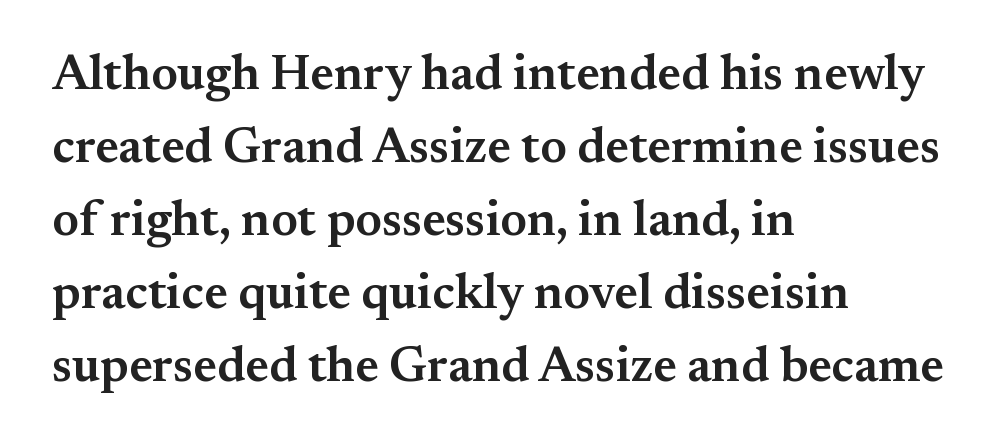
{"serif": "yes", "italic": "no", "bold": "semi", "weight": "semibold", "width": "normal", "stroke_contrast": "medium", "x_height": "small", "monospaced": "no", "underline": "no", "align": "left", "line_spacing": "normal", "line_spacing_ratio": 1.49, "letter_spacing": "normal", "letter_spacing_em": 0.0, "glyph_px": 49}
